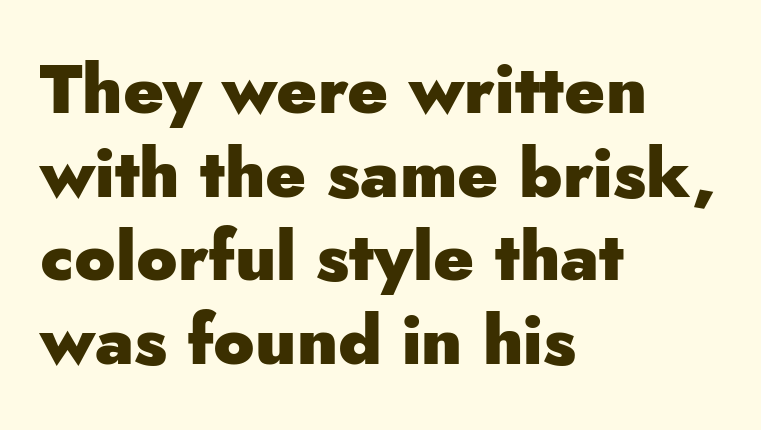
Q: Is the text bold? A: Yes.
Q: Is the text italic (slanted)? A: No, it is upright.
Q: Is the typeface a serif or a sans-serif typeface? A: Sans-serif.
Q: Is the text underlined? A: No.
Q: How is the paragraph aligned? A: Left-aligned.
Q: Is the spacing between letters normal or unusually wide? A: Normal.
Q: Width (condensed, normal, or wide)? A: Normal.
Q: Stroke contrast? A: Low.
Q: x-height? A: Small.
Q: Monospaced? A: No.
